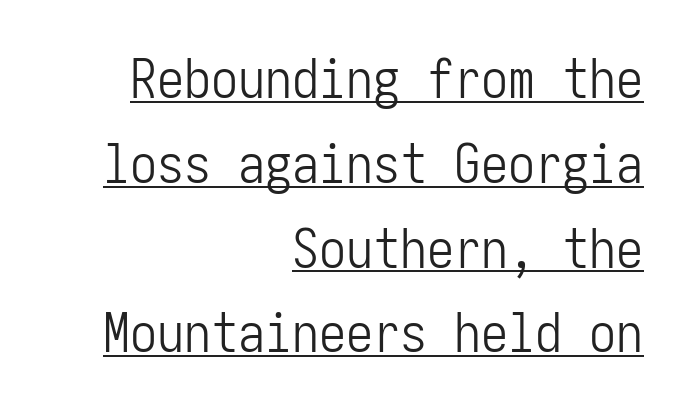
Stroke terminals: plain, sans-serif. Posture: straight, roman, zero tilt. Horizontally, the lines are justified to the trailing edge only. This block has exactly the height ordinary leading produces. Honestly, the letter spacing is just normal — you wouldn't notice it.
